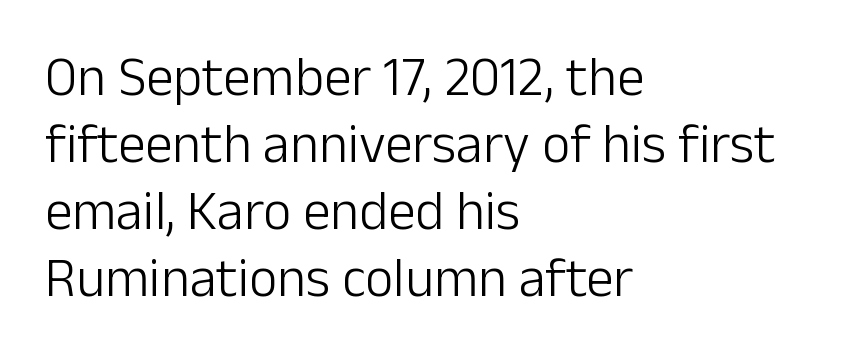
Are there feet on the stems? There aren't — it's a sans. You can tell it's not italic because the verticals are truly vertical. The area under the type is left untouched. These lines keep a tight, regular rhythm from letter to letter.
